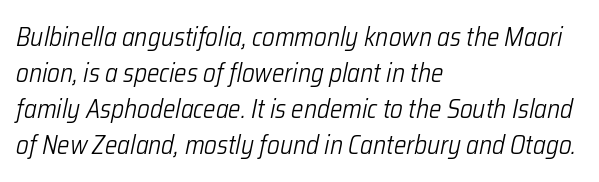
The image shows 26 px text type, italic (leaning right); set left-aligned, normal line spacing (1.38x), normal letter spacing, not underlined.
